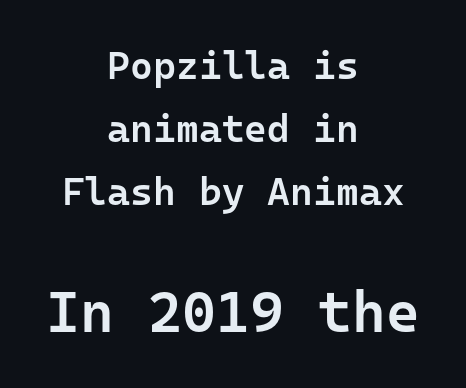
What weight is shown? A semibold, between regular and bold. You could call the tracking neutral — neither tight nor loose. Normally led — the rows are evenly, conventionally spaced. Examine the stroke ends and you'll find no serifs.
